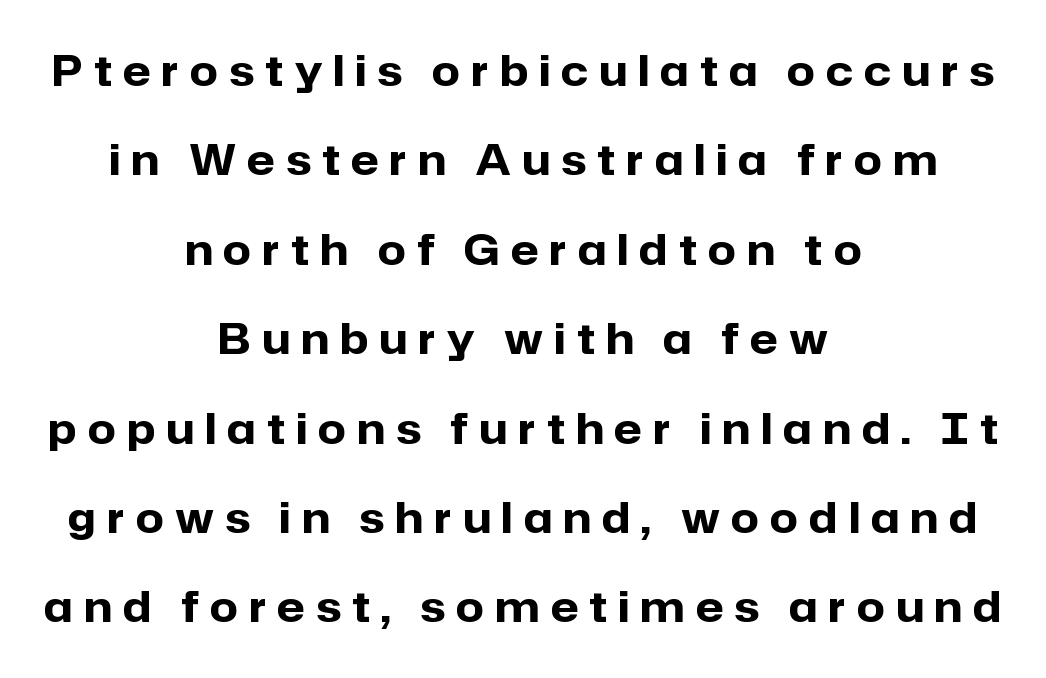
The image shows 41 px heavy sans-serif type, upright; set centered, loose line spacing (2.18x), unusually wide letter spacing (+0.27 em), not underlined; low stroke contrast and a medium x-height.
